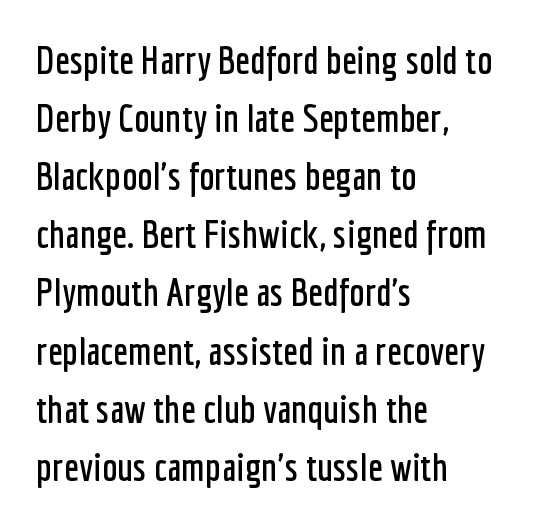
Q: Is the text italic (slanted)? A: No, it is upright.
Q: Is the typeface a serif or a sans-serif typeface? A: Sans-serif.
Q: Is the text underlined? A: No.
Q: How is the paragraph aligned? A: Left-aligned.
Q: Is the spacing between letters normal or unusually wide? A: Normal.
Q: Is the spacing between lines tight, normal or loose? A: Normal.
Q: Width (condensed, normal, or wide)? A: Condensed.
Q: Stroke contrast? A: Low.
Q: x-height? A: Medium.
Q: Monospaced? A: No.
